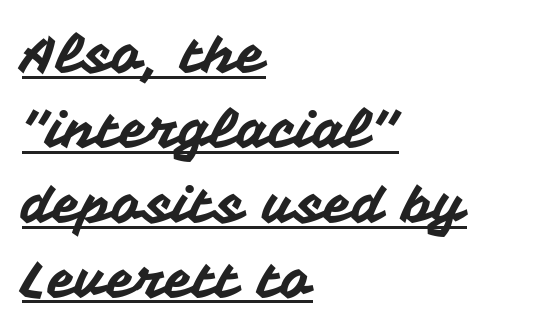
{"serif": "no", "width": "normal", "stroke_contrast": "medium", "x_height": "medium", "monospaced": "no", "underline": "yes", "align": "left", "line_spacing": "normal", "line_spacing_ratio": 1.44, "letter_spacing": "normal", "letter_spacing_em": 0.0, "glyph_px": 52}
